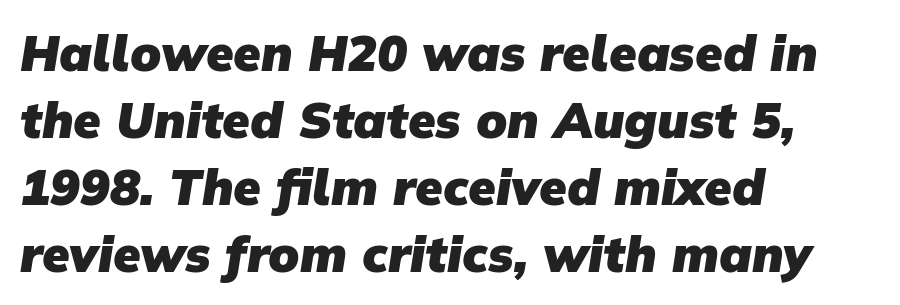
The image shows 50 px heavy sans-serif type; set left-aligned, normal line spacing (1.34x), normal letter spacing, not underlined; low stroke contrast and a medium x-height.
